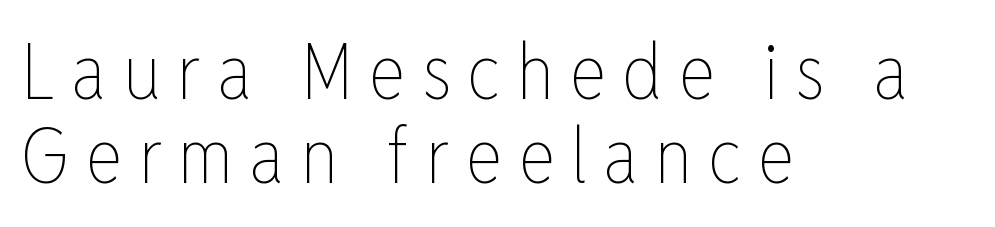
The image shows 77 px thin, condensed type, upright; set left-aligned, tight line spacing (1.09x), unusually wide letter spacing (+0.21 em), not underlined; low stroke contrast and a medium x-height.
